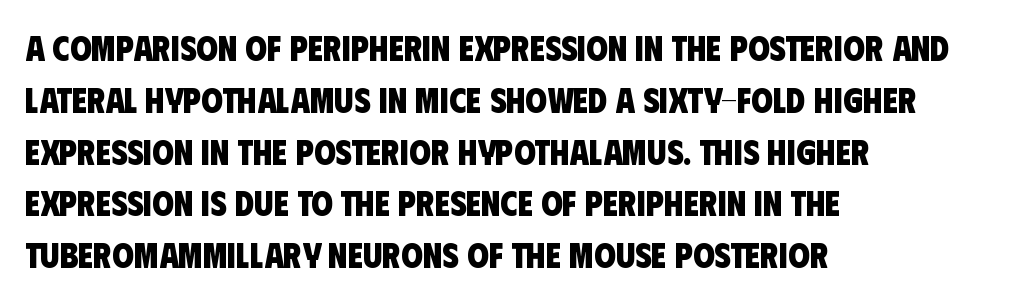
The image shows 35 px heavy, condensed sans-serif type; set left-aligned, normal line spacing (1.48x), normal letter spacing, not underlined; low stroke contrast and a large x-height.
